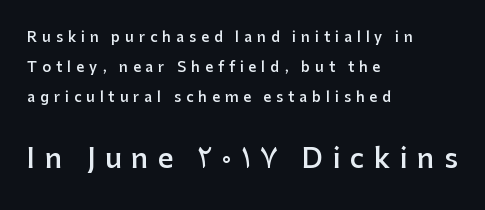
Q: Is the text bold? A: Semi-bold.
Q: Is the text italic (slanted)? A: No, it is upright.
Q: Is the text underlined? A: No.
Q: How is the paragraph aligned? A: Left-aligned.
Q: Is the spacing between letters normal or unusually wide? A: Unusually wide.
Q: Is the spacing between lines tight, normal or loose? A: Loose.
Q: Which block of text is set in a larger size, the first (top) or the second (bottom)? A: The second (bottom) one.
